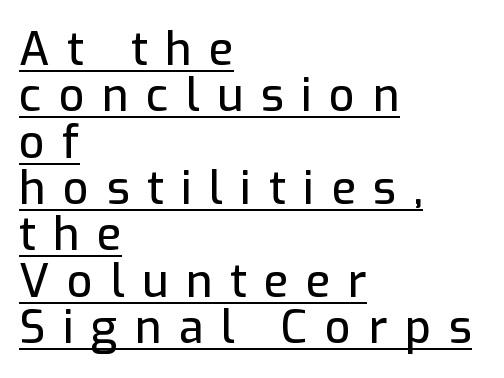
Q: Is the text italic (slanted)? A: No, it is upright.
Q: Is the typeface a serif or a sans-serif typeface? A: Sans-serif.
Q: Is the text underlined? A: Yes.
Q: How is the paragraph aligned? A: Left-aligned.
Q: Is the spacing between letters normal or unusually wide? A: Unusually wide.
Q: Is the spacing between lines tight, normal or loose? A: Tight.
Q: Width (condensed, normal, or wide)? A: Normal.
Q: Stroke contrast? A: Low.
Q: x-height? A: Medium.
Q: Monospaced? A: No.
